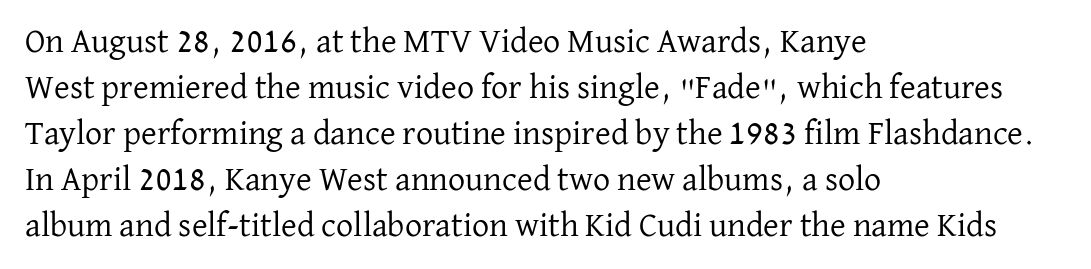
{"serif": "yes", "italic": "no", "bold": "no", "weight": "regular", "width": "normal", "stroke_contrast": "low", "x_height": "medium", "monospaced": "no", "underline": "no", "align": "left", "line_spacing": "normal", "line_spacing_ratio": 1.35, "letter_spacing": "normal", "letter_spacing_em": 0.0, "glyph_px": 34}
